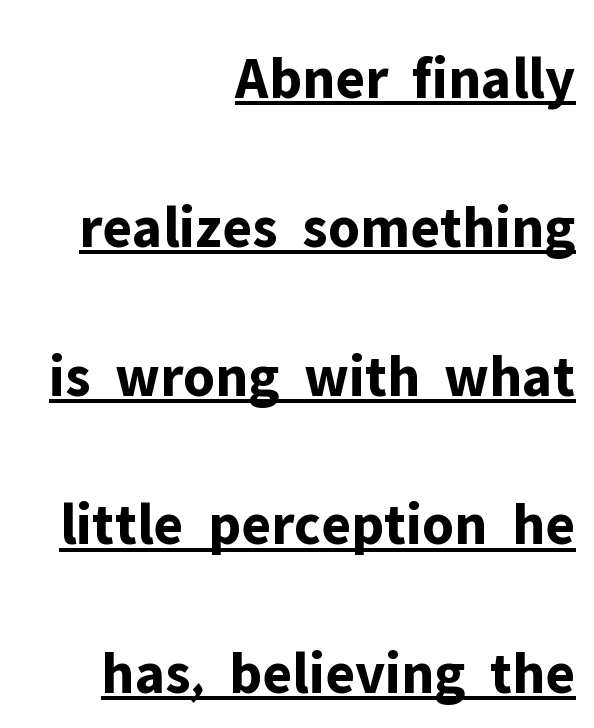
{"serif": "no", "italic": "no", "bold": "yes", "weight": "bold", "width": "normal", "stroke_contrast": "low", "x_height": "medium", "monospaced": "no", "underline": "yes", "align": "right", "line_spacing": "loose", "line_spacing_ratio": 2.48, "letter_spacing": "normal", "letter_spacing_em": 0.0, "glyph_px": 60}
